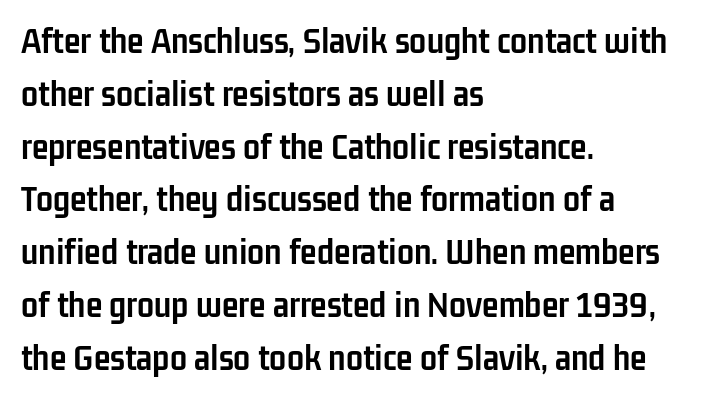
This sample is left-justified, so line endings fall wherever the words run out. Nobody touched the tracking dial on this one. I'd describe the lettering as bold — thick and assertive. Style check: upright. Note the varied advance widths — an 'i' is clearly narrower than an 'm'. The lines sit at an ordinary, default distance from one another.
